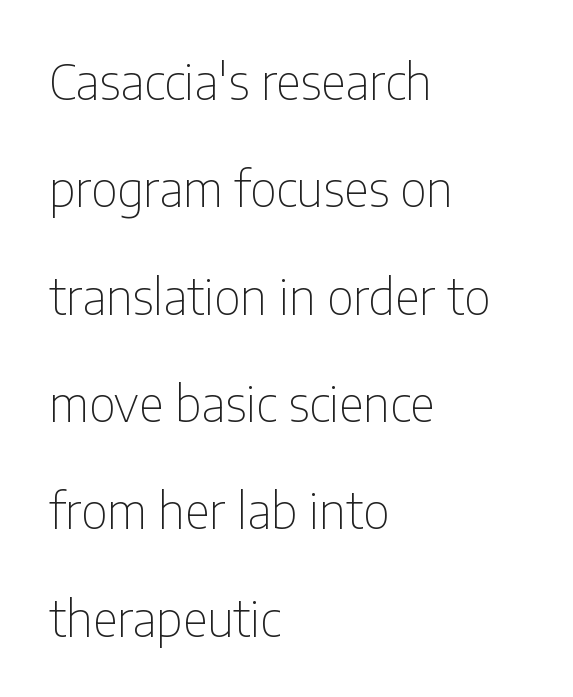
Tracking here is standard; glyphs follow each other at the usual distance. Underlining? Definitely not there. The font family rendered here belongs to the sans-serif group. The rendering anchors every line to the left-hand side.
